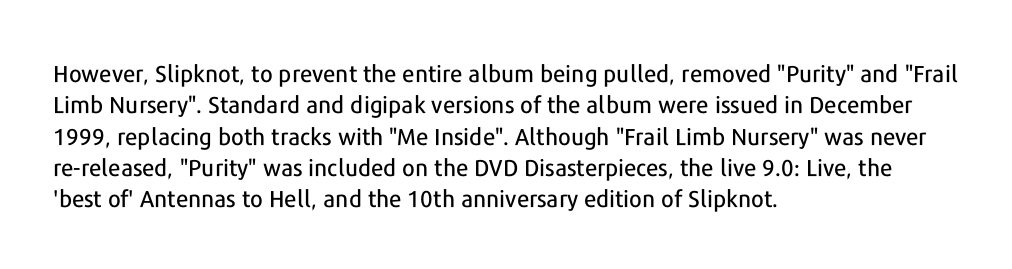
The image shows 23 px text type, upright; set left-aligned, normal line spacing (1.36x), normal letter spacing, not underlined.
